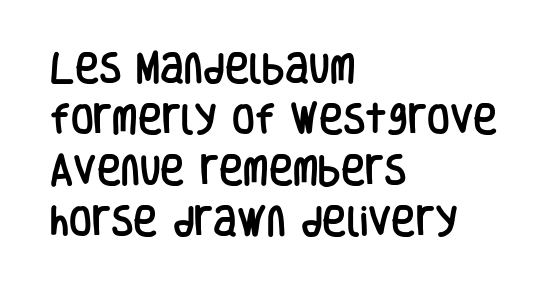
{"serif": "no", "italic": "no", "width": "condensed", "stroke_contrast": "low", "x_height": "large", "monospaced": "no", "underline": "no", "align": "left", "line_spacing": "normal", "line_spacing_ratio": 1.55, "letter_spacing": "normal", "letter_spacing_em": 0.0, "glyph_px": 33}
